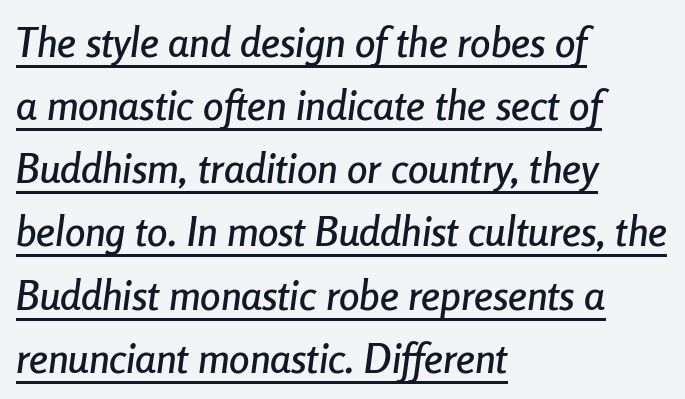
The image shows 41 px condensed type, italic (leaning right); set left-aligned, normal line spacing (1.54x), normal letter spacing, underlined; low stroke contrast and a medium x-height.
